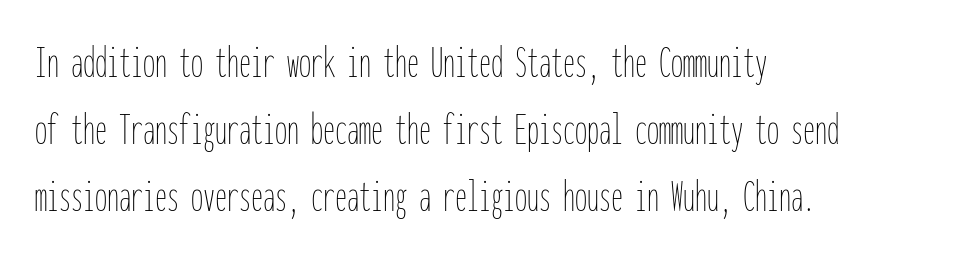
A typesetter would call this monospace, since all characters share one set width. The string is rendered with underlining switched off. Honestly, the row spacing looks completely unremarkable. The font is comparable to plain body text, perhaps lighter.
